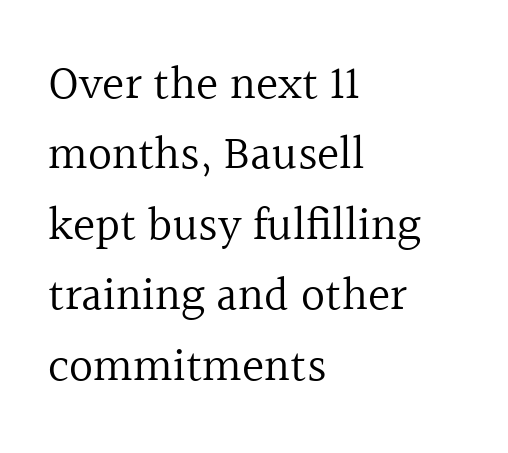
{"serif": "yes", "italic": "no", "bold": "no", "weight": "regular", "width": "normal", "x_height": "medium", "monospaced": "no", "underline": "no", "align": "left", "line_spacing": "normal", "line_spacing_ratio": 1.5, "letter_spacing": "normal", "letter_spacing_em": 0.0, "glyph_px": 47}
